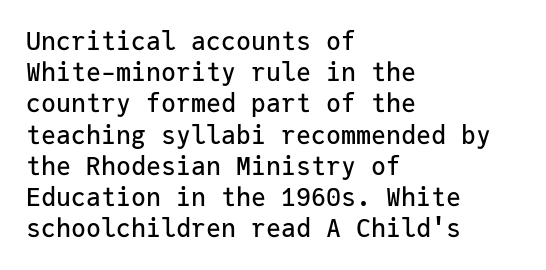
If you drew a line through each stem, it would be perfectly vertical. Leading: standard. The setting favours the left margin, as ordinary paragraphs usually do. Nobody touched the tracking dial on this one. Lines of text with bare space underneath.
